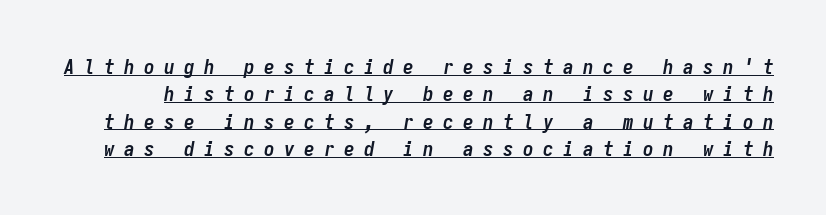
The image shows 21 px bold type, italic (leaning right); set normal line spacing (1.3x), unusually wide letter spacing (+0.45 em), underlined.
